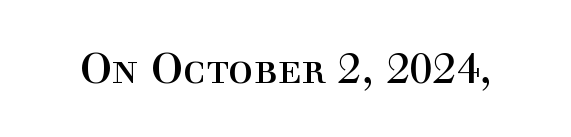
{"serif": "yes", "italic": "no", "bold": "no", "weight": "regular", "width": "normal", "x_height": "medium", "monospaced": "no", "underline": "no", "letter_spacing": "normal", "letter_spacing_em": 0.0, "glyph_px": 42}
